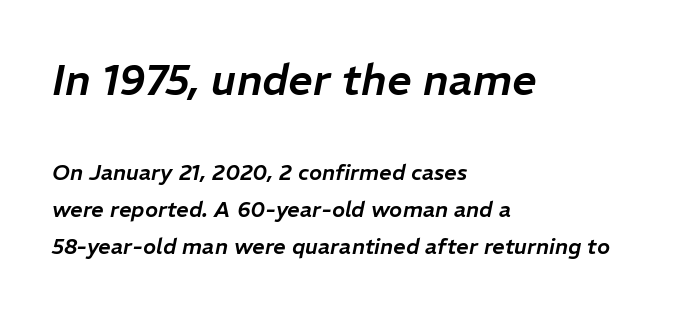
The image shows 43 px text type, italic (leaning right); set left-aligned, normal line spacing (1.67x), normal letter spacing, not underlined; the first (top) block is 1.95x larger; low stroke contrast and a medium x-height.
